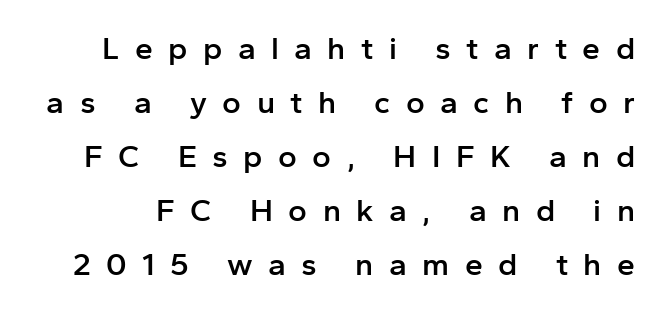
In terms of leading, this rendering sits right in the middle. The letters advance in unequal steps, a hallmark of proportional type. Italic? Not at all — the glyphs are vertical. Slightly chunky letters — semibold, I'd say, not full bold. Check under the words: just untouched page.
